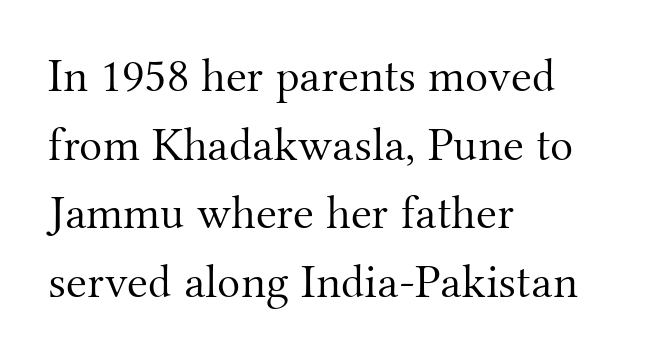
{"serif": "yes", "italic": "no", "bold": "no", "weight": "light", "width": "normal", "stroke_contrast": "medium", "x_height": "small", "monospaced": "no", "underline": "no", "align": "left", "line_spacing": "normal", "line_spacing_ratio": 1.43, "letter_spacing": "normal", "letter_spacing_em": 0.0, "glyph_px": 48}
